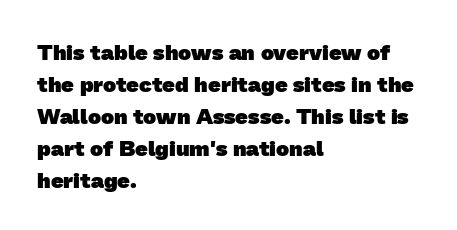
{"bold": "yes", "underline": "no", "align": "left", "line_spacing": "normal", "line_spacing_ratio": 1.45, "letter_spacing": "normal", "letter_spacing_em": 0.0, "glyph_px": 22}
